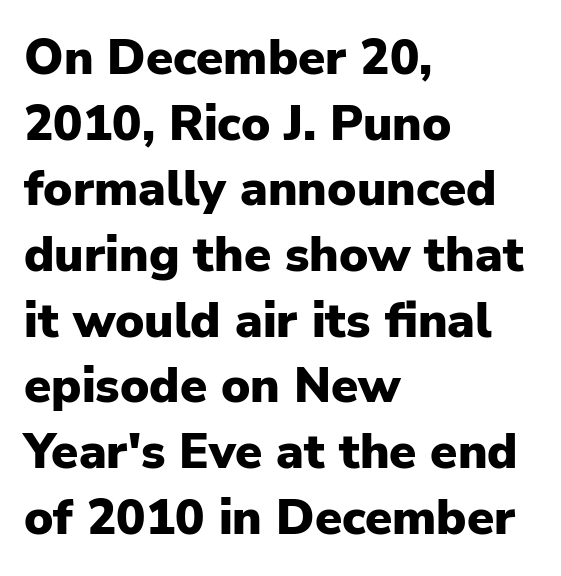
Normally led — the rows are evenly, conventionally spaced. The type sits square on the baseline with zero lean. Casual observation: everything's shoved over to the left. The baseline area is clear. Spacing verdict: proportional, widths tailored to each character. Are there feet on the stems? There aren't — it's a sans.
